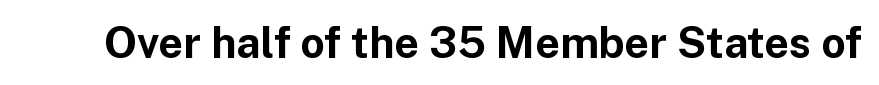
I'd call this a sans setting — the letters go barefoot. It's the straight-up-and-down kind of type. This rendering leaves character spacing at its baseline value. The face used here is proportionally spaced, like ordinary book or web type. Heft: maximum for text — a bold. Clear beneath every line of the passage.
